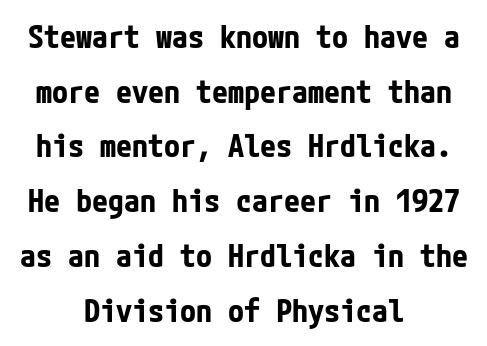
{"serif": "no", "italic": "no", "bold": "yes", "weight": "bold", "width": "condensed", "stroke_contrast": "low", "x_height": "medium", "underline": "no", "align": "center", "line_spacing_ratio": 1.71, "letter_spacing": "normal", "letter_spacing_em": 0.0, "glyph_px": 32}
